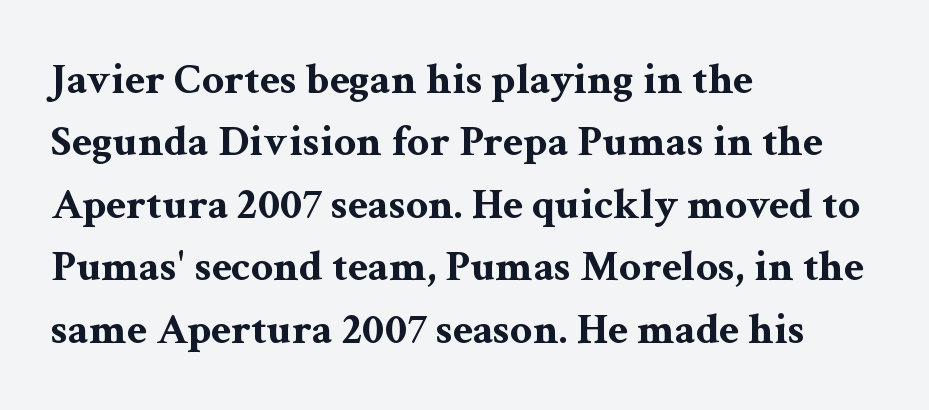
The image shows 44 px bold, wide serif type, upright; set left-aligned, normal line spacing (1.42x), normal letter spacing, not underlined; medium stroke contrast and a medium x-height.
